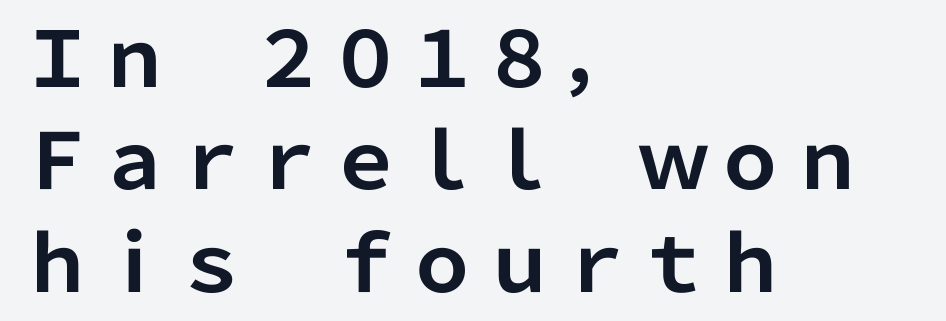
Q: Is the text bold? A: Yes.
Q: Is the text italic (slanted)? A: No, it is upright.
Q: Is the typeface a serif or a sans-serif typeface? A: Sans-serif.
Q: Is the text underlined? A: No.
Q: How is the paragraph aligned? A: Left-aligned.
Q: Is the spacing between letters normal or unusually wide? A: Normal.
Q: Is the spacing between lines tight, normal or loose? A: Normal.
Q: Width (condensed, normal, or wide)? A: Normal.
Q: Stroke contrast? A: Low.
Q: x-height? A: Medium.
Q: Monospaced? A: No.
